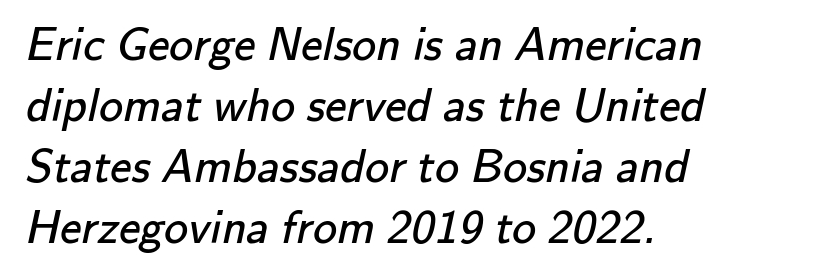
Q: Is the text bold? A: No.
Q: Is the typeface a serif or a sans-serif typeface? A: Sans-serif.
Q: Is the text underlined? A: No.
Q: How is the paragraph aligned? A: Left-aligned.
Q: Is the spacing between letters normal or unusually wide? A: Normal.
Q: Is the spacing between lines tight, normal or loose? A: Normal.
Q: Width (condensed, normal, or wide)? A: Normal.
Q: Stroke contrast? A: Low.
Q: x-height? A: Small.
Q: Monospaced? A: No.
